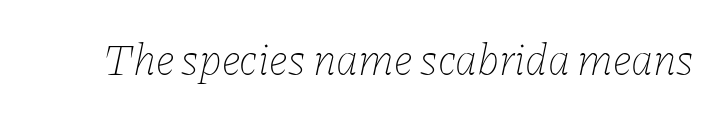
This sample has the flowing, uneven cadence of proportional lettering. Bold? No — there's no thickening of the strokes. Lines of text with bare space underneath. This sample uses plain, unmodified letter spacing. Emphasis-style slanted type is in use.
